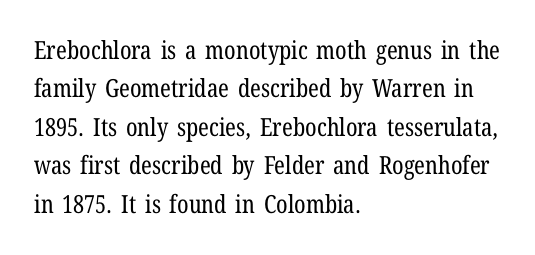
This sample uses an upright cut, with every glyph sitting square on the baseline. The string is rendered with underlining switched off. Tracking value appears to be zero — textbook default spacing. The lines in this sample share a left origin and differ only in where they stop. Vertical spacing — default.
